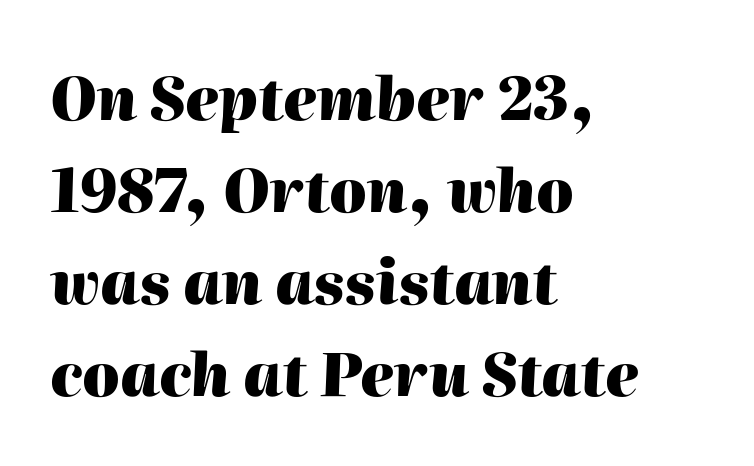
The paragraph shown leans on its left margin. Compared with an ordinary text face, these strokes are far heavier — a full bold. The designer left line spacing at the default. A typesetter would call this proportional, since set widths differ per character.
